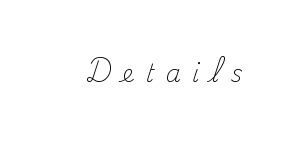
{"bold": "no", "underline": "no", "letter_spacing": "wide", "letter_spacing_em": 0.47, "glyph_px": 24}
